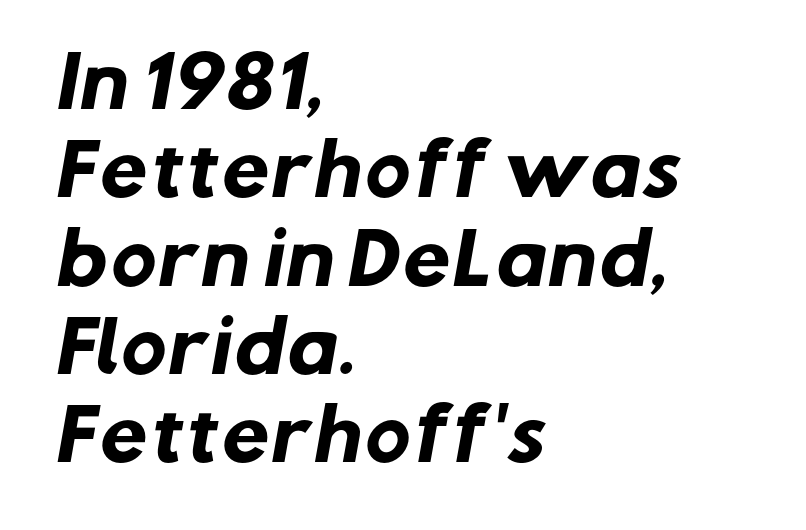
{"serif": "no", "bold": "yes", "weight": "heavy", "width": "normal", "stroke_contrast": "low", "x_height": "medium", "monospaced": "no", "underline": "no", "align": "left", "line_spacing": "normal", "line_spacing_ratio": 1.28, "letter_spacing": "normal", "letter_spacing_em": 0.0, "glyph_px": 69}
